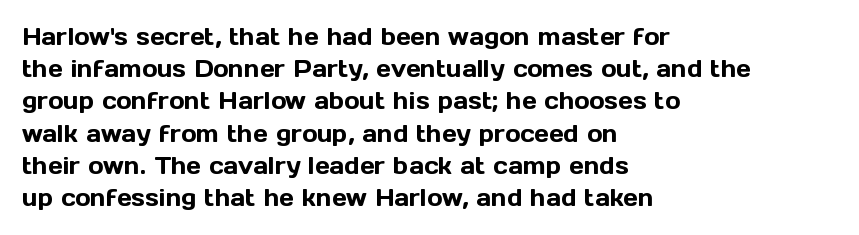
{"italic": "no", "underline": "no", "align": "left", "line_spacing": "normal", "line_spacing_ratio": 1.4, "letter_spacing": "normal", "letter_spacing_em": 0.0, "glyph_px": 23}
